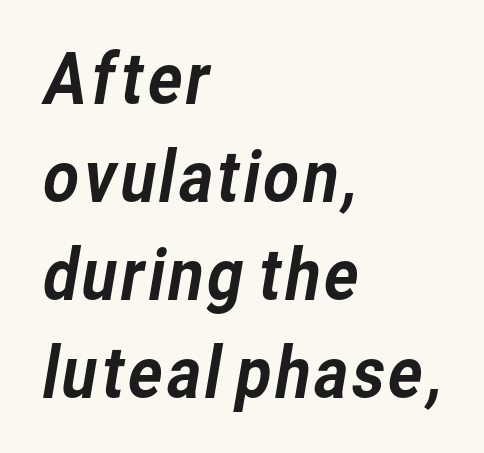
{"serif": "no", "width": "normal", "stroke_contrast": "low", "x_height": "medium", "monospaced": "no", "underline": "no", "align": "left", "line_spacing": "normal", "line_spacing_ratio": 1.4, "letter_spacing": "normal", "letter_spacing_em": 0.0, "glyph_px": 70}
